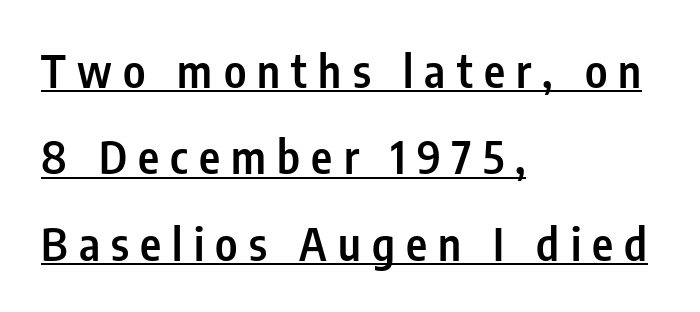
The image shows 45 px semibold, condensed sans-serif type, upright; set left-aligned, loose line spacing (1.92x), unusually wide letter spacing (+0.25 em), underlined; low stroke contrast and a medium x-height.
